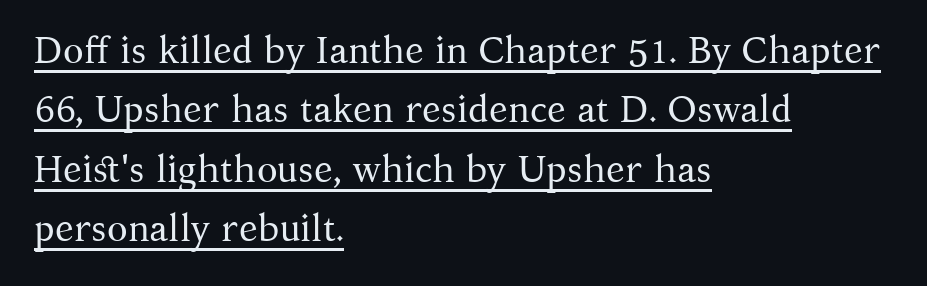
The image shows 38 px regular-weight serif type, upright; set left-aligned, normal line spacing (1.56x), normal letter spacing, underlined; medium stroke contrast and a medium x-height.
